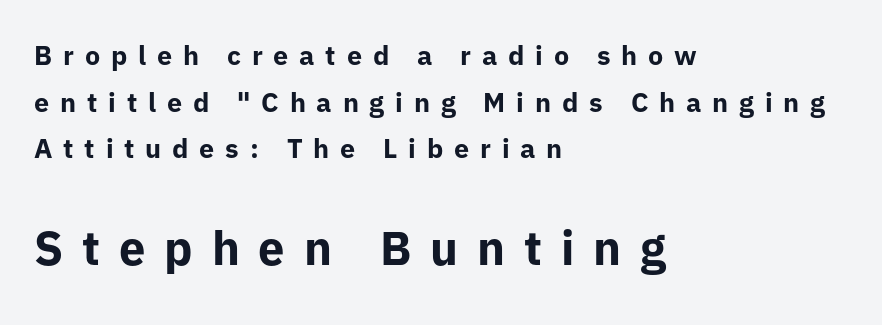
Q: Is the text bold? A: Yes.
Q: Is the text italic (slanted)? A: No, it is upright.
Q: Is the typeface a serif or a sans-serif typeface? A: Sans-serif.
Q: Is the text underlined? A: No.
Q: How is the paragraph aligned? A: Left-aligned.
Q: Is the spacing between letters normal or unusually wide? A: Unusually wide.
Q: Which block of text is set in a larger size, the first (top) or the second (bottom)? A: The second (bottom) one.
Q: Width (condensed, normal, or wide)? A: Normal.
Q: Stroke contrast? A: Low.
Q: x-height? A: Medium.
Q: Monospaced? A: No.
